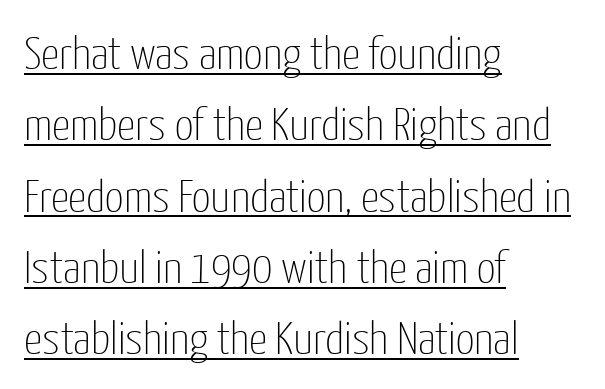
{"serif": "no", "italic": "no", "bold": "no", "weight": "thin", "width": "condensed", "stroke_contrast": "low", "x_height": "medium", "monospaced": "no", "underline": "yes", "align": "left", "line_spacing": "normal", "line_spacing_ratio": 1.55, "letter_spacing": "normal", "letter_spacing_em": 0.0, "glyph_px": 46}
